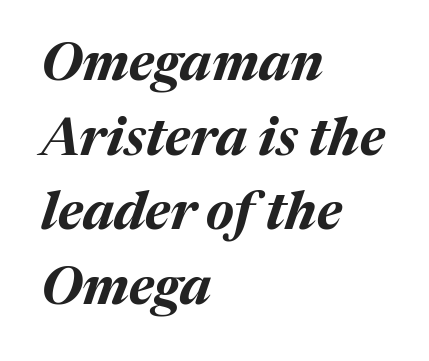
Q: Is the text bold? A: Yes.
Q: Is the text italic (slanted)? A: Yes, it leans right by about 17 degrees.
Q: Is the text underlined? A: No.
Q: How is the paragraph aligned? A: Left-aligned.
Q: Is the spacing between letters normal or unusually wide? A: Normal.
Q: Is the spacing between lines tight, normal or loose? A: Normal.
Q: Width (condensed, normal, or wide)? A: Normal.
Q: Stroke contrast? A: Medium.
Q: x-height? A: Medium.
Q: Monospaced? A: No.
